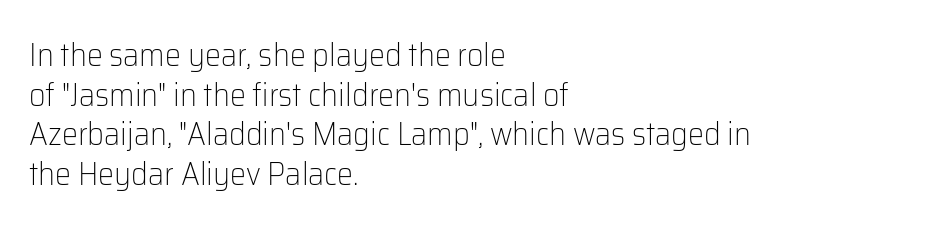
The image shows 32 px light sans-serif type, upright; set left-aligned, line spacing 1.24x, normal letter spacing, not underlined; low stroke contrast and a medium x-height.
